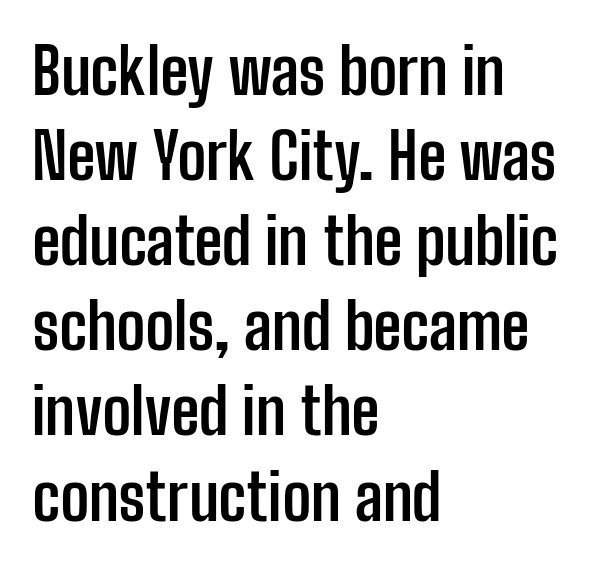
Q: Is the text bold? A: Yes.
Q: Is the text italic (slanted)? A: No, it is upright.
Q: Is the typeface a serif or a sans-serif typeface? A: Sans-serif.
Q: Is the text underlined? A: No.
Q: How is the paragraph aligned? A: Left-aligned.
Q: Is the spacing between letters normal or unusually wide? A: Normal.
Q: Is the spacing between lines tight, normal or loose? A: Normal.
Q: Width (condensed, normal, or wide)? A: Condensed.
Q: Stroke contrast? A: Low.
Q: x-height? A: Medium.
Q: Monospaced? A: No.
